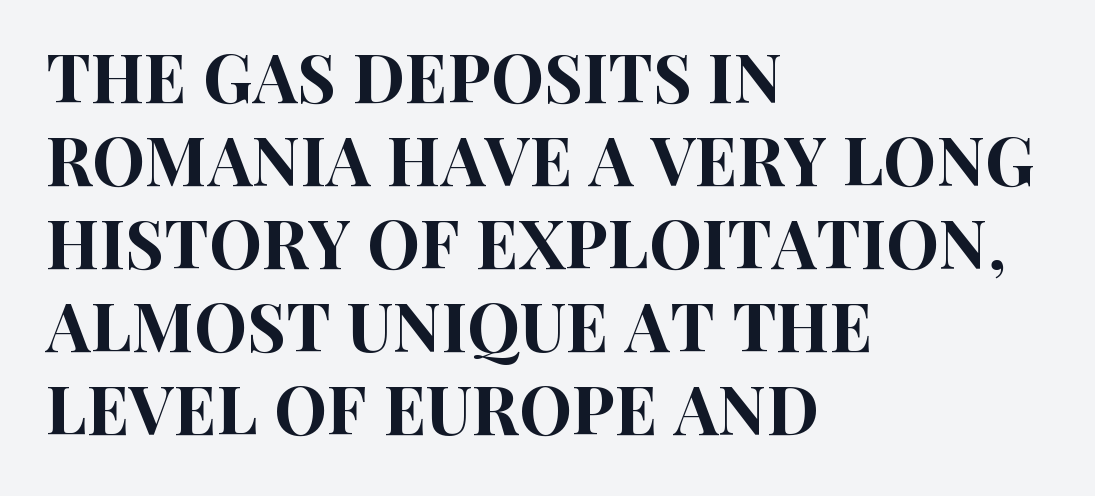
Q: Is the text italic (slanted)? A: No, it is upright.
Q: Is the typeface a serif or a sans-serif typeface? A: Sans-serif.
Q: Is the text underlined? A: No.
Q: How is the paragraph aligned? A: Left-aligned.
Q: Is the spacing between letters normal or unusually wide? A: Normal.
Q: Width (condensed, normal, or wide)? A: Condensed.
Q: Stroke contrast? A: High.
Q: x-height? A: Large.
Q: Monospaced? A: No.
